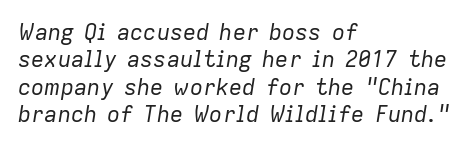
Q: Is the text bold? A: No.
Q: Is the text italic (slanted)? A: Yes, it leans right by about 9 degrees.
Q: Is the text underlined? A: No.
Q: How is the paragraph aligned? A: Left-aligned.
Q: Is the spacing between letters normal or unusually wide? A: Normal.
